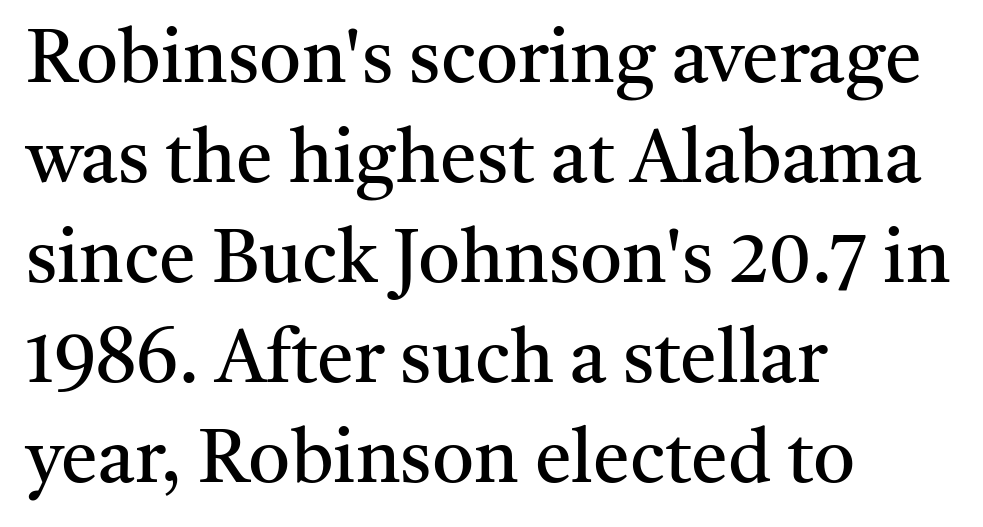
Q: Is the text bold? A: No.
Q: Is the text italic (slanted)? A: No, it is upright.
Q: Is the typeface a serif or a sans-serif typeface? A: Serif.
Q: Is the text underlined? A: No.
Q: How is the paragraph aligned? A: Left-aligned.
Q: Is the spacing between letters normal or unusually wide? A: Normal.
Q: Is the spacing between lines tight, normal or loose? A: Normal.
Q: Width (condensed, normal, or wide)? A: Normal.
Q: Stroke contrast? A: Medium.
Q: x-height? A: Medium.
Q: Monospaced? A: No.
